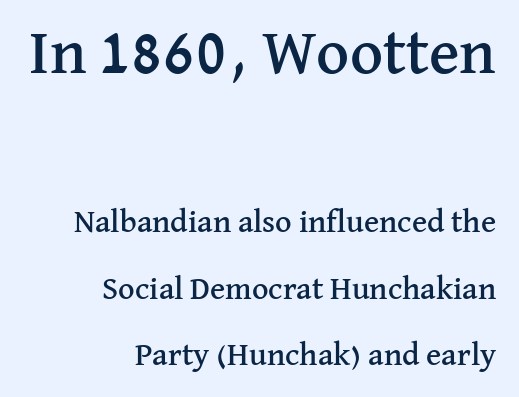
{"serif": "yes", "italic": "no", "width": "normal", "stroke_contrast": "medium", "x_height": "medium", "monospaced": "no", "underline": "no", "align": "right", "line_spacing": "loose", "line_spacing_ratio": 2.08, "letter_spacing": "normal", "letter_spacing_em": 0.0, "larger_block": "first", "size_ratio": 2.0, "glyph_px": 64}
